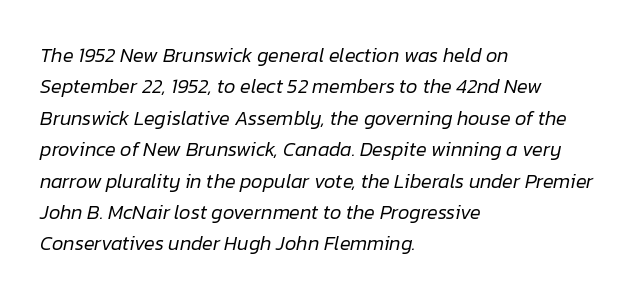
The cut favours lightness, reaching ordinary text weight at its darkest. Italic? Definitely — the glyphs are oblique. Quick note: underline off. Where is the straight margin? On the left. A normal amount of white space separates one row of letters from the next.
